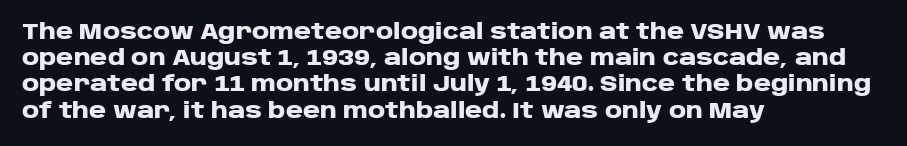
Q: Is the text bold? A: Yes.
Q: Is the text italic (slanted)? A: No, it is upright.
Q: Is the text underlined? A: No.
Q: How is the paragraph aligned? A: Left-aligned.
Q: Is the spacing between letters normal or unusually wide? A: Normal.
Q: Is the spacing between lines tight, normal or loose? A: Normal.
